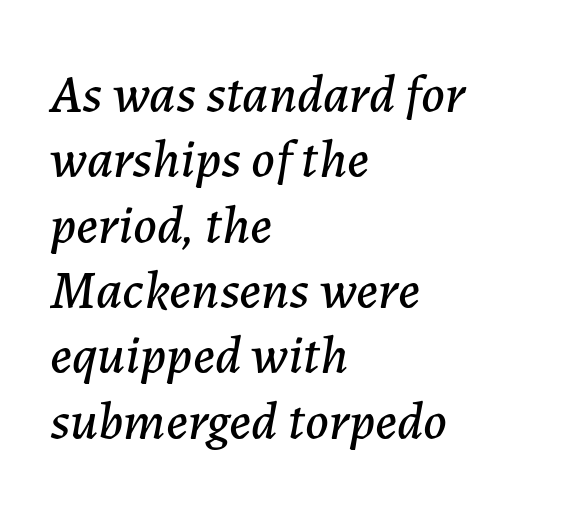
Descenders are the only things crossing below the line. Does extra space separate the letters? No, they use regular spacing. When letters slant like this, we call the style italic. In CSS terms this would be text-align: left.
